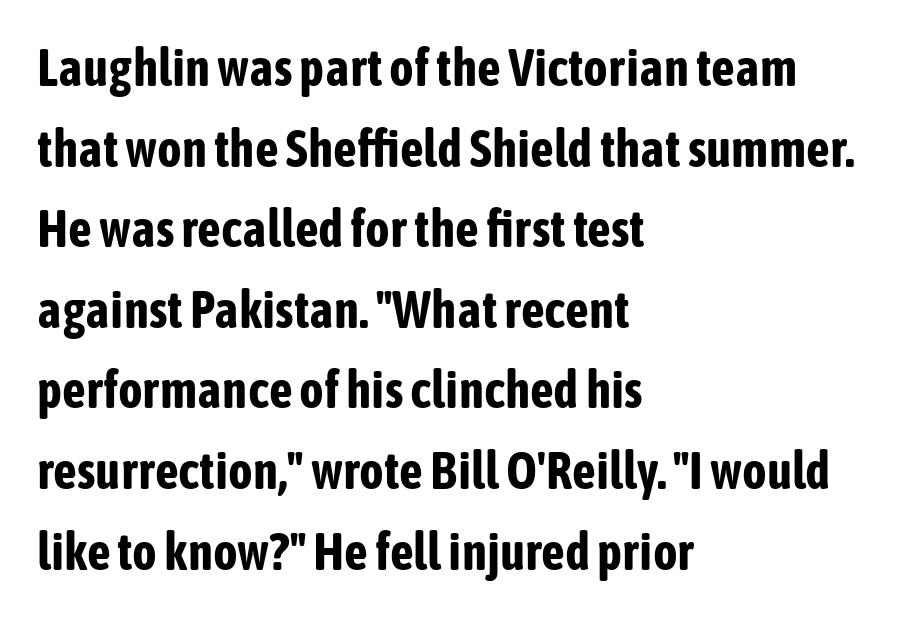
Q: Is the text bold? A: Yes.
Q: Is the text italic (slanted)? A: No, it is upright.
Q: Is the typeface a serif or a sans-serif typeface? A: Sans-serif.
Q: Is the text underlined? A: No.
Q: How is the paragraph aligned? A: Left-aligned.
Q: Is the spacing between letters normal or unusually wide? A: Normal.
Q: Is the spacing between lines tight, normal or loose? A: Normal.
Q: Width (condensed, normal, or wide)? A: Condensed.
Q: Stroke contrast? A: Low.
Q: x-height? A: Medium.
Q: Monospaced? A: No.
